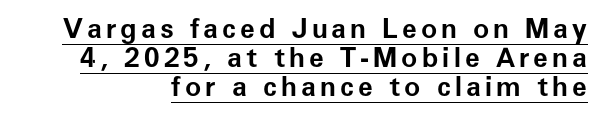
{"italic": "no", "bold": "yes", "underline": "yes", "align": "right", "line_spacing": "tight", "line_spacing_ratio": 1.07, "glyph_px": 27}
